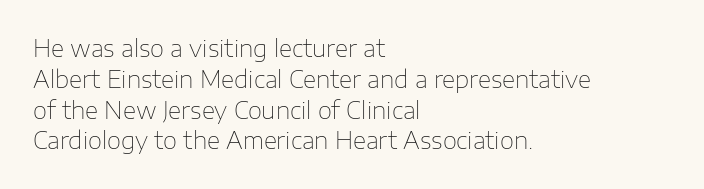
Descenders are the only things crossing below the line. The font sits on the lighter half of the weight spectrum, regular included. Does the copy run flush right? No — it runs flush left. Vertically, the passage feels balanced, rows spaced as you'd expect.
